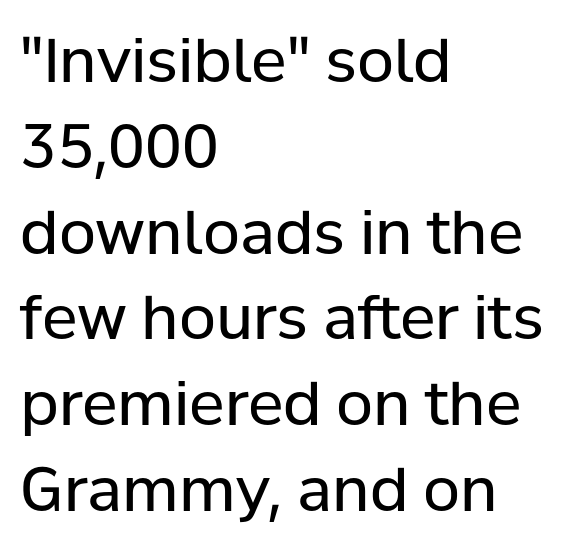
{"serif": "no", "italic": "no", "bold": "no", "weight": "regular", "width": "normal", "stroke_contrast": "low", "x_height": "medium", "monospaced": "no", "underline": "no", "align": "left", "line_spacing": "normal", "line_spacing_ratio": 1.43, "letter_spacing": "normal", "letter_spacing_em": 0.0, "glyph_px": 60}
